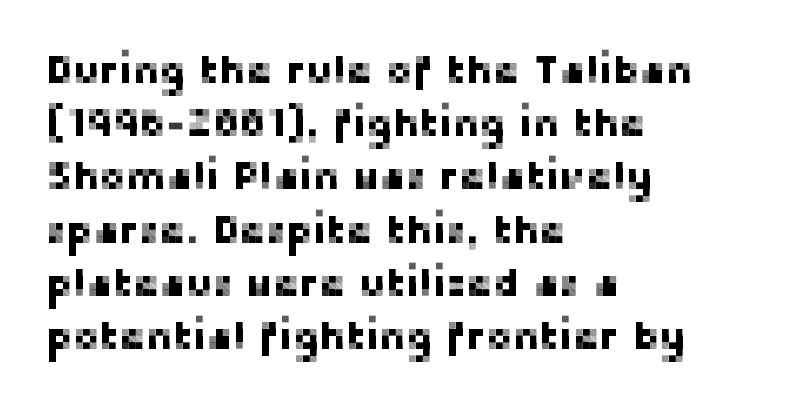
{"serif": "no", "italic": "no", "width": "normal", "stroke_contrast": "low", "x_height": "medium", "monospaced": "no", "underline": "no", "align": "left", "line_spacing": "normal", "line_spacing_ratio": 1.33, "letter_spacing": "normal", "letter_spacing_em": 0.0, "glyph_px": 40}
